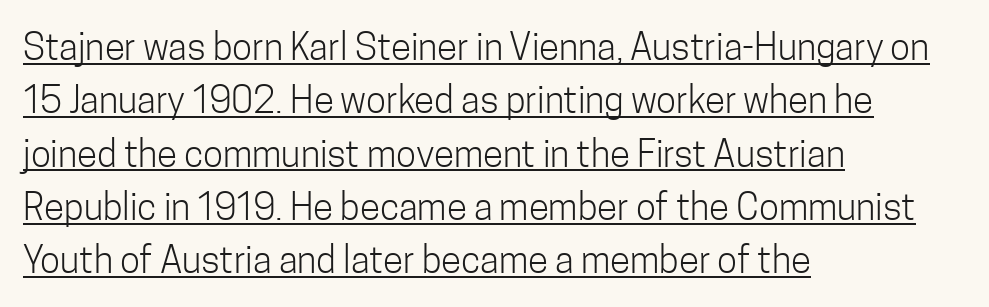
{"serif": "no", "italic": "no", "bold": "no", "weight": "light", "width": "condensed", "stroke_contrast": "low", "x_height": "medium", "monospaced": "no", "underline": "yes", "align": "left", "line_spacing": "normal", "line_spacing_ratio": 1.44, "letter_spacing": "normal", "letter_spacing_em": 0.0, "glyph_px": 37}
